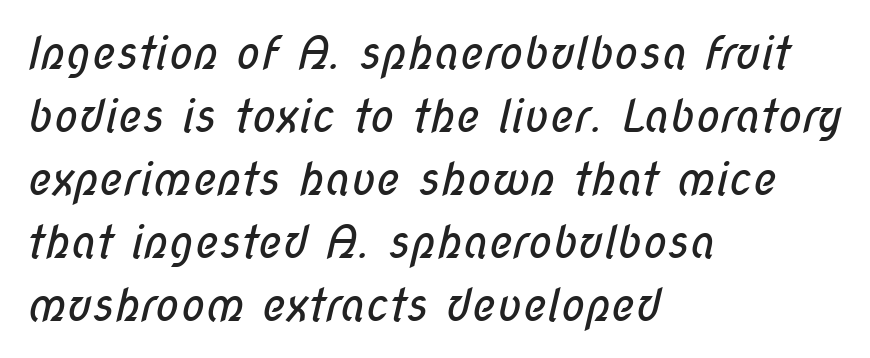
{"serif": "no", "bold": "no", "weight": "regular", "width": "condensed", "stroke_contrast": "low", "x_height": "medium", "monospaced": "no", "underline": "no", "align": "left", "line_spacing": "normal", "line_spacing_ratio": 1.4, "letter_spacing": "normal", "letter_spacing_em": 0.0, "glyph_px": 45}
